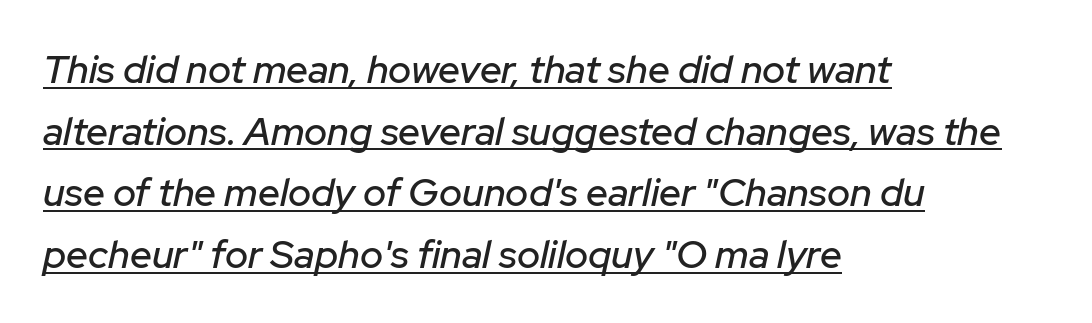
{"italic": "yes", "lean": "right", "slant_degrees": 12, "width": "normal", "stroke_contrast": "low", "x_height": "medium", "monospaced": "no", "underline": "yes", "align": "left", "line_spacing": "normal", "line_spacing_ratio": 1.58, "letter_spacing": "normal", "letter_spacing_em": 0.0, "glyph_px": 39}
